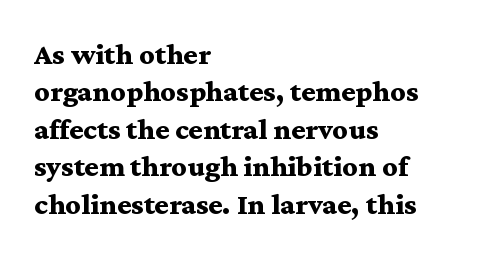
Q: Is the text bold? A: Yes.
Q: Is the text italic (slanted)? A: No, it is upright.
Q: Is the typeface a serif or a sans-serif typeface? A: Serif.
Q: Is the text underlined? A: No.
Q: How is the paragraph aligned? A: Left-aligned.
Q: Is the spacing between letters normal or unusually wide? A: Normal.
Q: Is the spacing between lines tight, normal or loose? A: Normal.
Q: Width (condensed, normal, or wide)? A: Wide.
Q: Stroke contrast? A: Medium.
Q: x-height? A: Medium.
Q: Monospaced? A: No.
